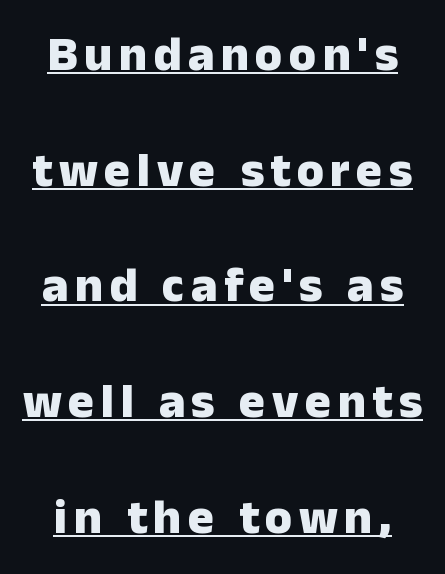
Q: Is the text bold? A: Yes.
Q: Is the text italic (slanted)? A: No, it is upright.
Q: Is the typeface a serif or a sans-serif typeface? A: Sans-serif.
Q: Is the text underlined? A: Yes.
Q: Is the spacing between lines tight, normal or loose? A: Loose.
Q: Width (condensed, normal, or wide)? A: Normal.
Q: Stroke contrast? A: Low.
Q: x-height? A: Medium.
Q: Monospaced? A: No.
